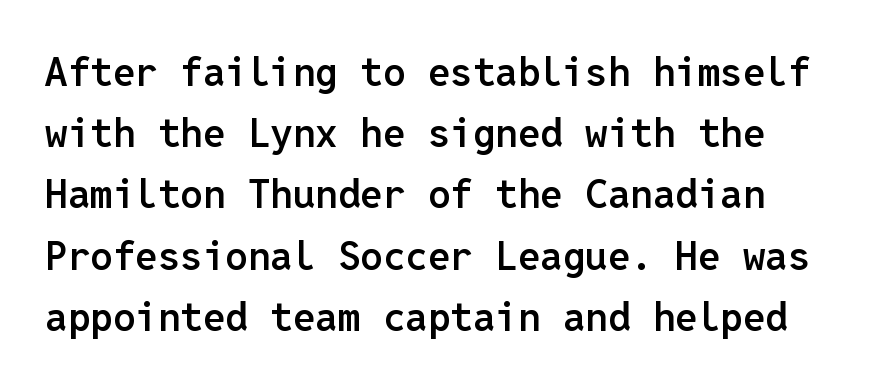
The image shows 40 px semibold sans-serif type, upright, monospaced; set normal line spacing (1.53x), normal letter spacing, not underlined; low stroke contrast and a medium x-height.
